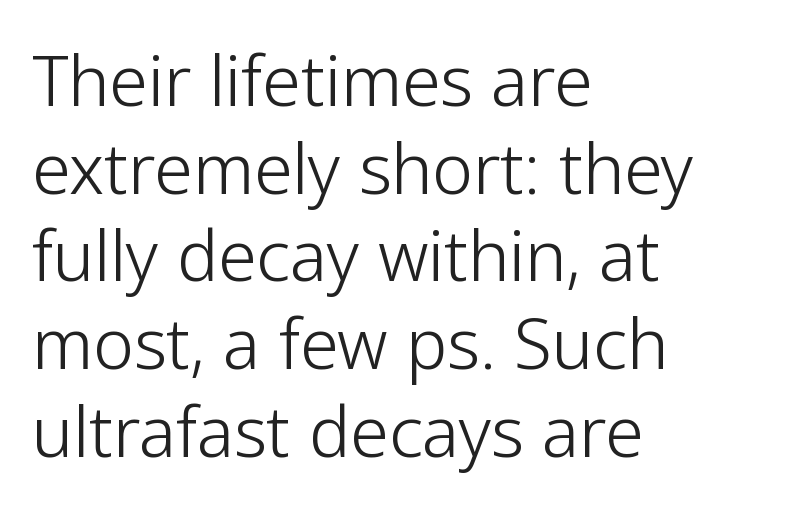
The image shows 69 px light sans-serif type, upright; set left-aligned, normal line spacing (1.27x), normal letter spacing, not underlined; low stroke contrast and a medium x-height.
